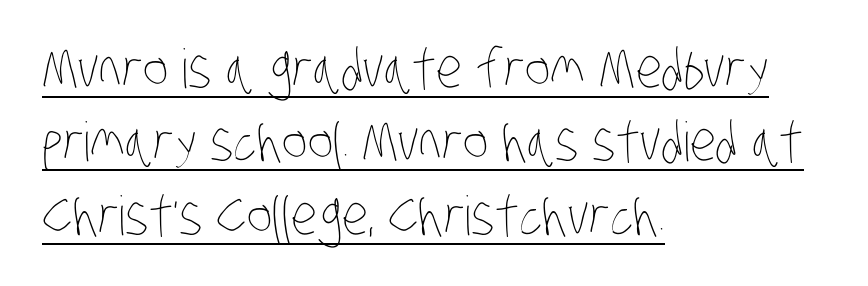
Honestly, the underline is the first thing you notice here. The passage is arranged the way most books set body copy — flush left. Look at the tracking — it's just the regular setting, nothing added. This sample has the flowing, uneven cadence of proportional lettering. The rendering uses a moderate line-height, typical for paragraphs.
